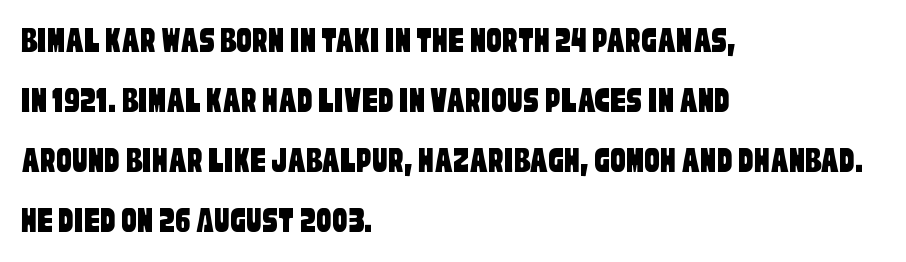
The image shows 38 px condensed sans-serif type; set left-aligned, normal line spacing (1.58x), normal letter spacing, not underlined; low stroke contrast and a large x-height.
